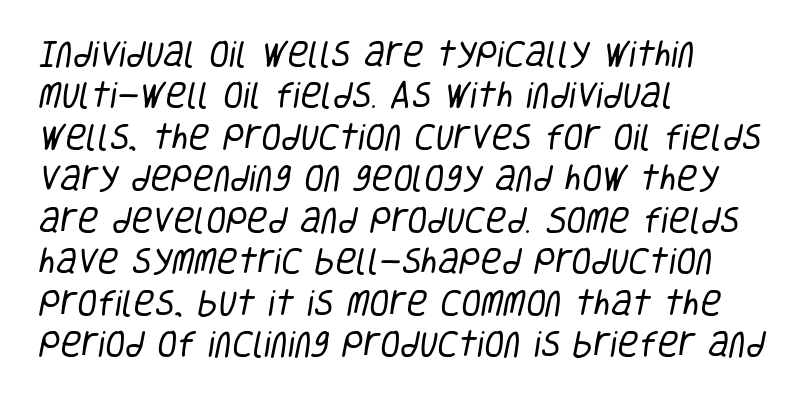
Q: Is the text bold? A: No.
Q: Is the typeface a serif or a sans-serif typeface? A: Sans-serif.
Q: Is the text underlined? A: No.
Q: How is the paragraph aligned? A: Left-aligned.
Q: Is the spacing between letters normal or unusually wide? A: Normal.
Q: Is the spacing between lines tight, normal or loose? A: Normal.
Q: Width (condensed, normal, or wide)? A: Condensed.
Q: Stroke contrast? A: Low.
Q: x-height? A: Large.
Q: Monospaced? A: No.
